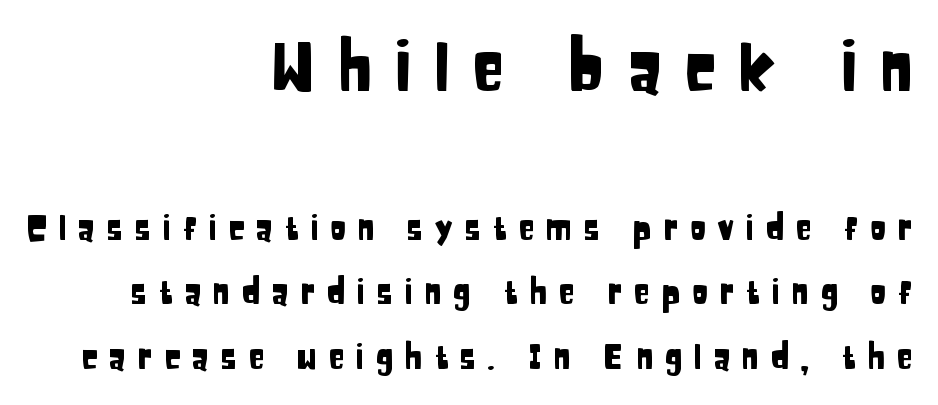
The rendering shows plain stroke endings on the letterforms — a sans-serif design. Nobody drew a line under any word here. Reading top to bottom, the characters get smaller at the block break. The passage shown is typed in a proportional face where columns would drift. Ordinary non-slanted type is in use. Each word looks stretched out because of the extra space between its letters.
